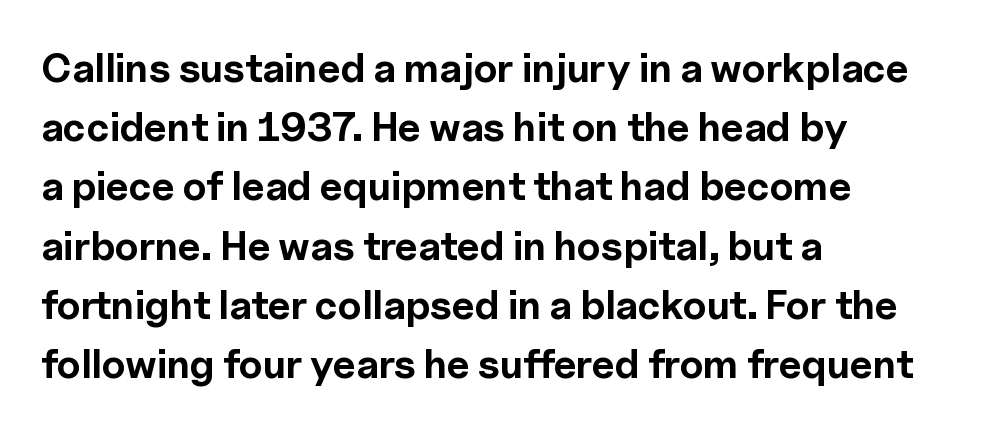
The image shows 40 px bold sans-serif type, upright; set left-aligned, normal line spacing (1.48x), normal letter spacing, not underlined; a medium x-height.
